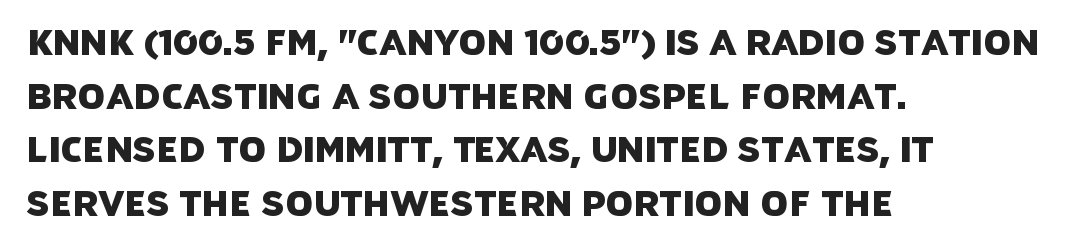
{"serif": "no", "width": "normal", "stroke_contrast": "low", "x_height": "large", "monospaced": "no", "underline": "no", "align": "left", "line_spacing": "normal", "line_spacing_ratio": 1.53, "letter_spacing": "normal", "letter_spacing_em": 0.0, "glyph_px": 35}
